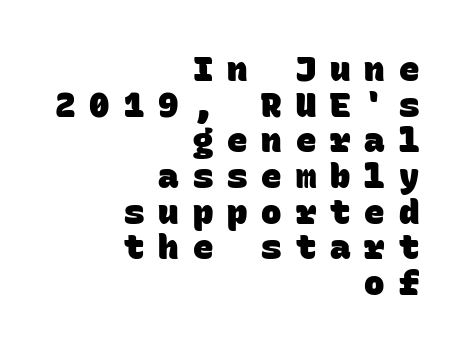
The image shows 34 px heavy sans-serif type, monospaced; set right-aligned, tight line spacing (1.05x), unusually wide letter spacing (+0.41 em), not underlined; low stroke contrast and a large x-height.
